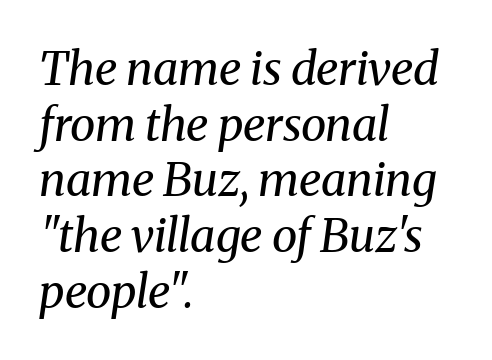
You can tell it's italic because the verticals aren't actually vertical. Layout note: lines flush left. This is serif lettering, the kind often seen in printed books. A clean baseline with only descenders dipping below it. Looks like regular typesetting: each glyph gets only the width it needs. This reads as an unemphasized weight, regular at the heaviest.
